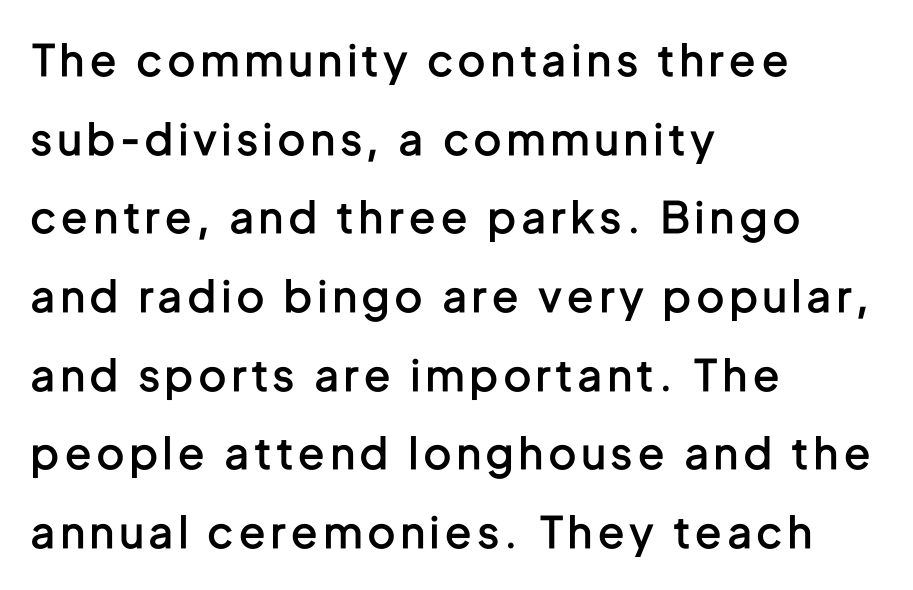
{"serif": "no", "italic": "no", "bold": "semi", "weight": "semibold", "width": "condensed", "stroke_contrast": "low", "x_height": "medium", "monospaced": "no", "underline": "no", "align": "left", "line_spacing_ratio": 1.83, "glyph_px": 43}
